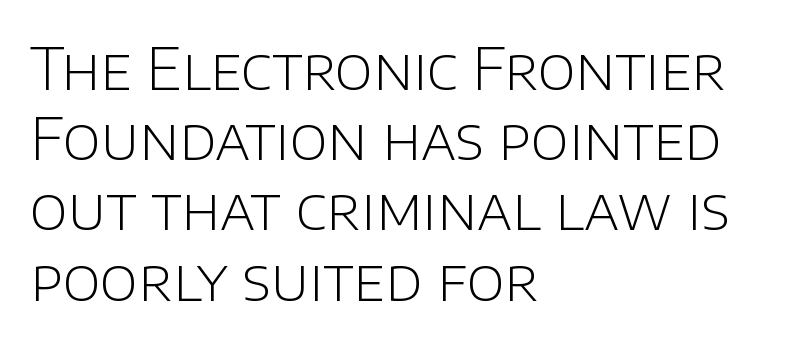
Alignment: flush left. You could not count columns in this text — the font is proportionally spaced. The glyphs are unaccompanied by any horizontal stroke below them. Do the letters lean? They stand straight.
